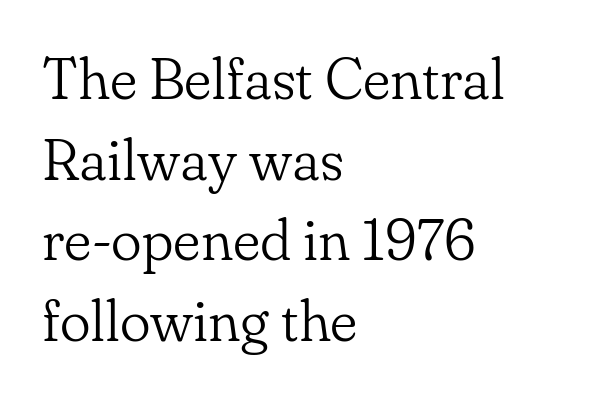
Q: Is the text bold? A: No.
Q: Is the text italic (slanted)? A: No, it is upright.
Q: Is the typeface a serif or a sans-serif typeface? A: Serif.
Q: Is the text underlined? A: No.
Q: How is the paragraph aligned? A: Left-aligned.
Q: Is the spacing between letters normal or unusually wide? A: Normal.
Q: Is the spacing between lines tight, normal or loose? A: Normal.
Q: Width (condensed, normal, or wide)? A: Normal.
Q: Stroke contrast? A: Low.
Q: x-height? A: Small.
Q: Monospaced? A: No.
